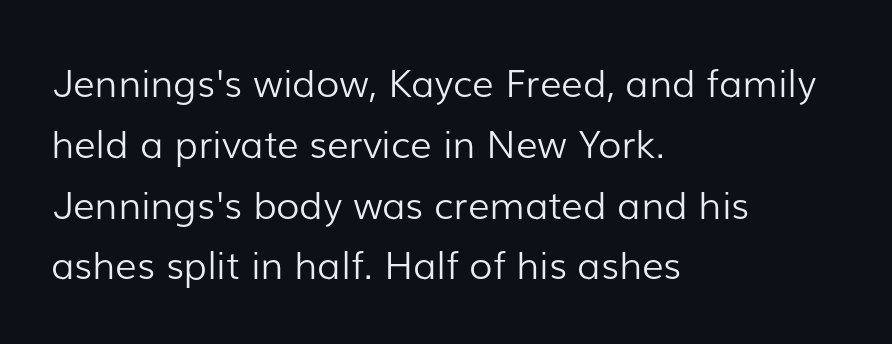
The image shows 38 px light sans-serif type, upright; set left-aligned, normal line spacing (1.6x), normal letter spacing, not underlined; low stroke contrast and a medium x-height.
